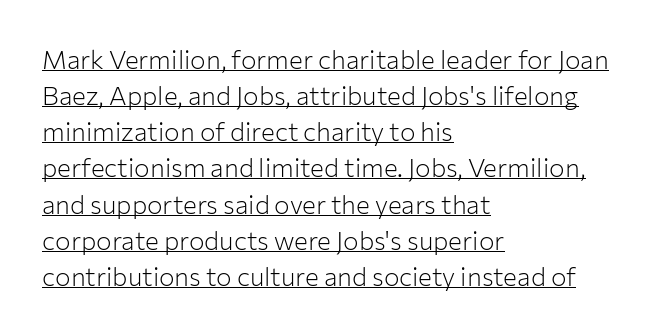
The space between consecutive lines is moderate. The sample's only ornament is a line tracing under the words. You could call the tracking neutral — neither tight nor loose. On a weight scale, this lands at 450 or below. Designer's note — italics off, roman on. Teacher's note: observe the even left margin — that is flush-left alignment.
